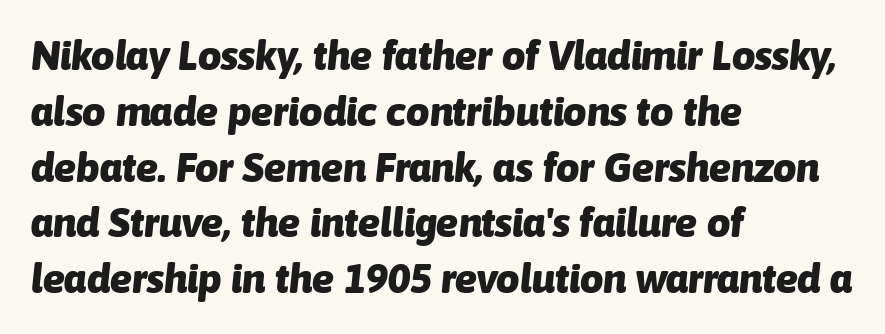
{"italic": "yes", "lean": "right", "slant_degrees": 6, "bold": "yes", "weight": "heavy", "width": "normal", "stroke_contrast": "low", "x_height": "medium", "monospaced": "no", "underline": "no", "align": "left", "line_spacing": "normal", "line_spacing_ratio": 1.36, "letter_spacing": "normal", "letter_spacing_em": 0.0, "glyph_px": 41}
